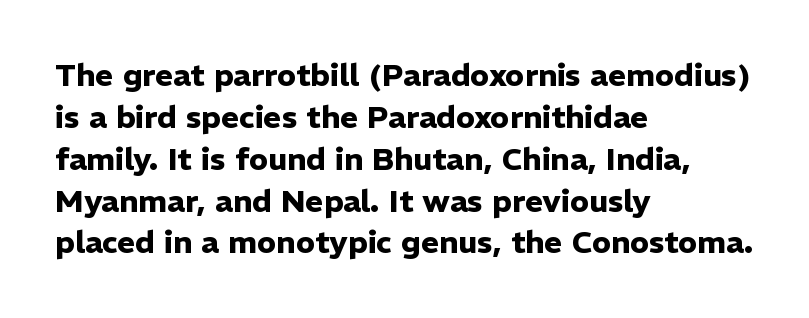
The image shows 31 px heavy sans-serif type, upright; set left-aligned, normal line spacing (1.35x), normal letter spacing, not underlined; low stroke contrast and a medium x-height.
